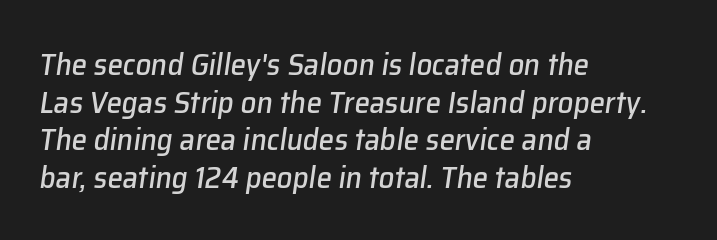
{"italic": "yes", "lean": "right", "slant_degrees": 8, "width": "normal", "stroke_contrast": "low", "x_height": "medium", "monospaced": "no", "underline": "no", "align": "left", "line_spacing_ratio": 1.21, "letter_spacing": "normal", "letter_spacing_em": 0.0, "glyph_px": 31}
